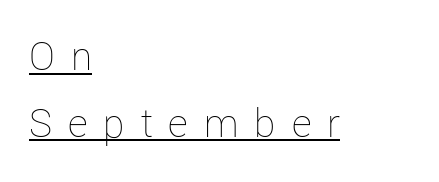
The image shows 43 px thin type, upright; set left-aligned, normal line spacing (1.55x), unusually wide letter spacing (+0.37 em), underlined; low stroke contrast and a medium x-height.
